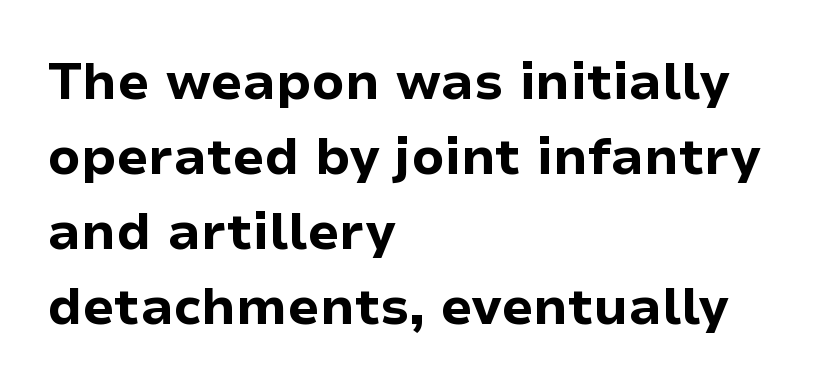
The image shows 51 px bold sans-serif type, upright; set left-aligned, normal line spacing (1.47x), normal letter spacing, not underlined; low stroke contrast and a medium x-height.
